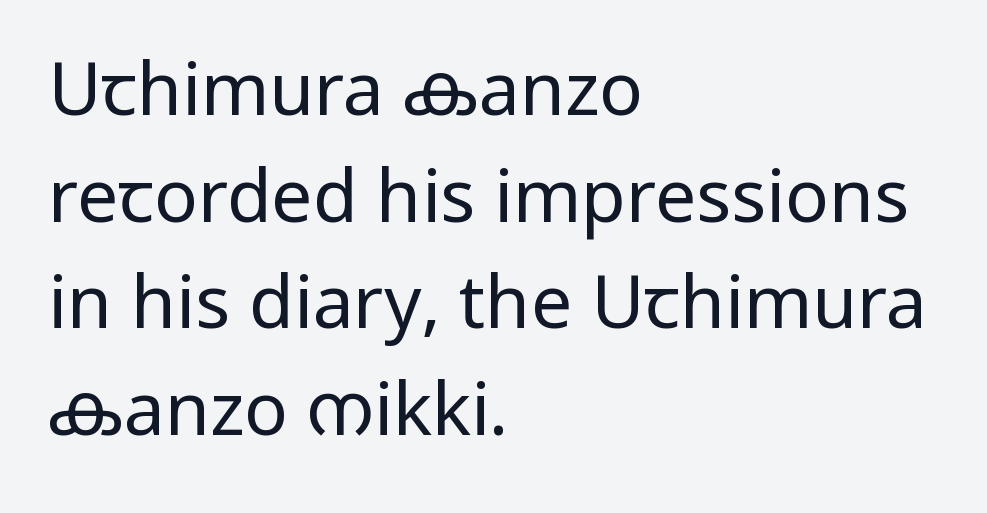
The image shows 73 px regular-weight, condensed sans-serif type, upright; set left-aligned, normal line spacing (1.46x), normal letter spacing, not underlined; low stroke contrast.
